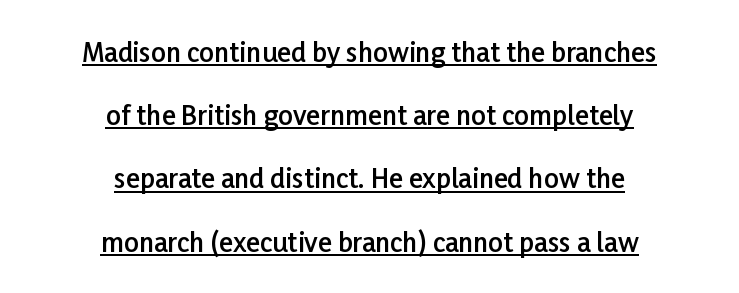
Q: Is the text bold? A: Semi-bold.
Q: Is the text italic (slanted)? A: No, it is upright.
Q: Is the text underlined? A: Yes.
Q: How is the paragraph aligned? A: Centered.
Q: Is the spacing between letters normal or unusually wide? A: Normal.
Q: Is the spacing between lines tight, normal or loose? A: Loose.
